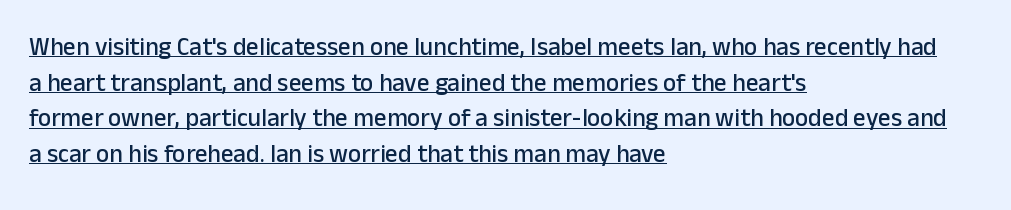
The image shows 25 px text type, upright; set left-aligned, normal line spacing (1.43x), normal letter spacing, underlined.
